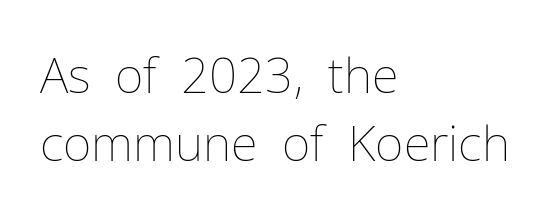
{"italic": "no", "bold": "no", "weight": "thin", "width": "normal", "stroke_contrast": "low", "x_height": "medium", "monospaced": "no", "underline": "no", "align": "left", "line_spacing": "normal", "line_spacing_ratio": 1.39, "letter_spacing": "normal", "letter_spacing_em": 0.0, "glyph_px": 49}
